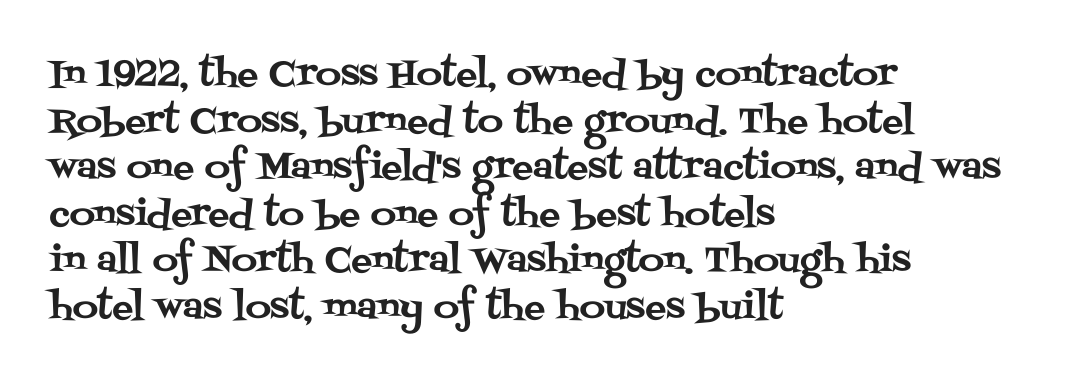
Is the block centered? No — it sits flush against the left margin. Does the type have serifs? Yes, each stem ends in a small foot. Varying glyph widths throughout — classic text-font behaviour. This block has exactly the height ordinary leading produces.
